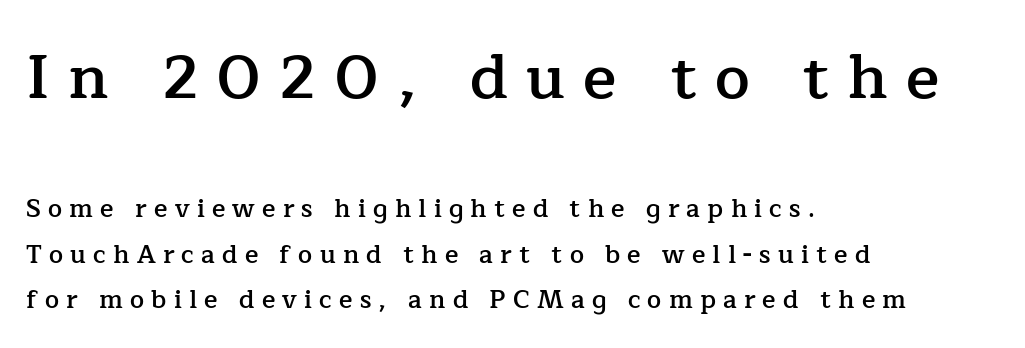
{"serif": "yes", "italic": "no", "bold": "semi", "weight": "semibold", "width": "normal", "stroke_contrast": "low", "x_height": "medium", "monospaced": "no", "underline": "no", "align": "left", "line_spacing_ratio": 1.82, "letter_spacing": "wide", "letter_spacing_em": 0.29, "larger_block": "first", "size_ratio": 2.48, "glyph_px": 62}
